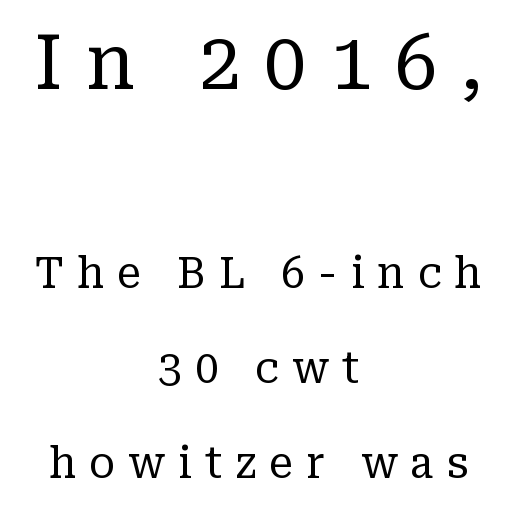
Q: Is the text bold? A: No.
Q: Is the text italic (slanted)? A: No, it is upright.
Q: Is the typeface a serif or a sans-serif typeface? A: Serif.
Q: Is the text underlined? A: No.
Q: How is the paragraph aligned? A: Centered.
Q: Is the spacing between letters normal or unusually wide? A: Unusually wide.
Q: Is the spacing between lines tight, normal or loose? A: Loose.
Q: Which block of text is set in a larger size, the first (top) or the second (bottom)? A: The first (top) one.
Q: Width (condensed, normal, or wide)? A: Normal.
Q: Stroke contrast? A: Low.
Q: x-height? A: Medium.
Q: Monospaced? A: No.
